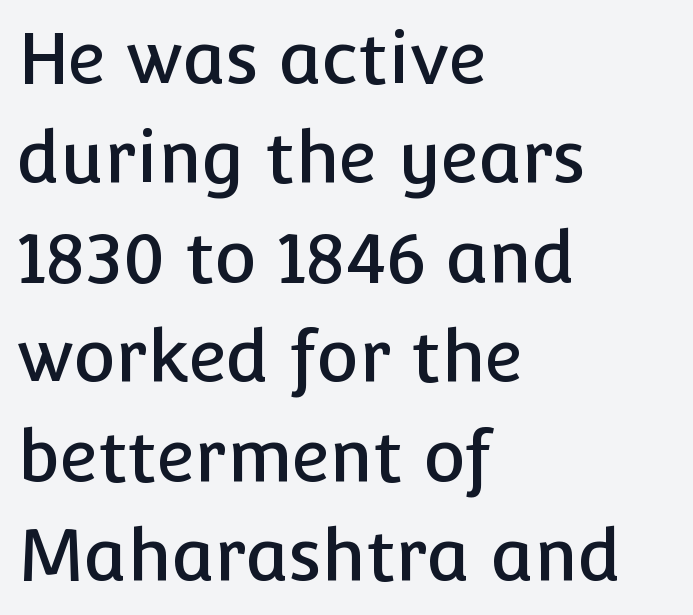
{"serif": "no", "italic": "no", "width": "normal", "stroke_contrast": "low", "x_height": "medium", "monospaced": "no", "underline": "no", "align": "left", "line_spacing": "normal", "line_spacing_ratio": 1.4, "letter_spacing": "normal", "letter_spacing_em": 0.0, "glyph_px": 71}
